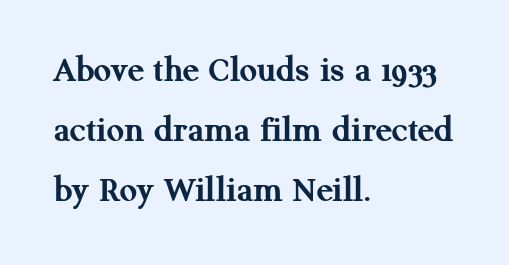
{"serif": "yes", "italic": "no", "bold": "yes", "weight": "semibold", "width": "normal", "stroke_contrast": "medium", "x_height": "medium", "monospaced": "no", "underline": "no", "align": "left", "line_spacing": "normal", "line_spacing_ratio": 1.58, "letter_spacing": "normal", "letter_spacing_em": 0.0, "glyph_px": 38}
